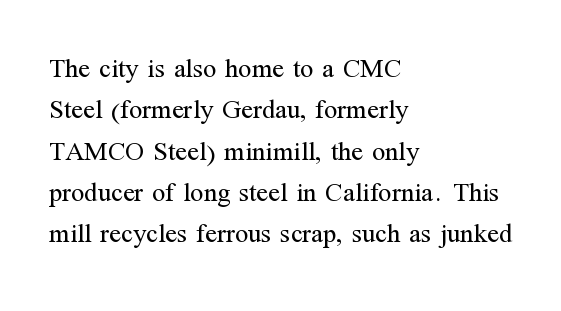
The image shows 27 px text type, upright; set left-aligned, normal line spacing (1.53x), normal letter spacing, not underlined.
